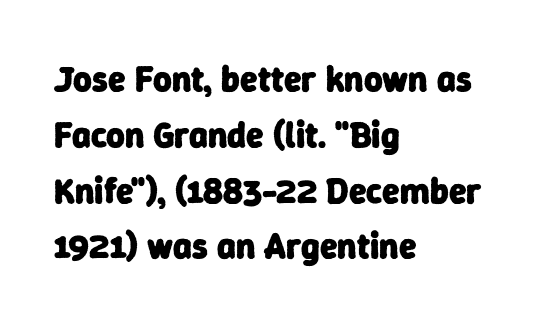
{"serif": "no", "bold": "yes", "weight": "heavy", "width": "normal", "stroke_contrast": "low", "x_height": "medium", "monospaced": "no", "underline": "no", "align": "left", "line_spacing": "normal", "line_spacing_ratio": 1.55, "letter_spacing": "normal", "letter_spacing_em": 0.0, "glyph_px": 36}
